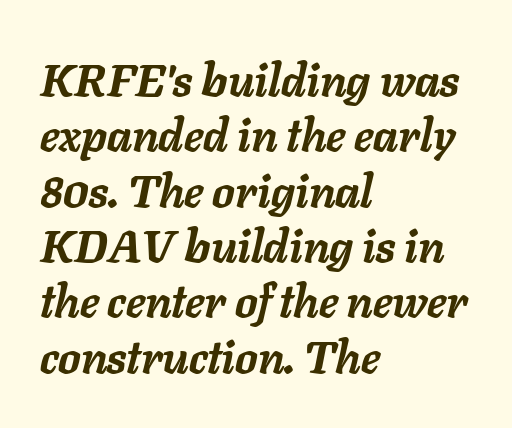
{"italic": "yes", "lean": "right", "slant_degrees": 11, "bold": "yes", "weight": "semibold", "width": "normal", "stroke_contrast": "low", "x_height": "medium", "monospaced": "no", "underline": "no", "align": "left", "line_spacing_ratio": 1.23, "letter_spacing": "normal", "letter_spacing_em": 0.0, "glyph_px": 45}
